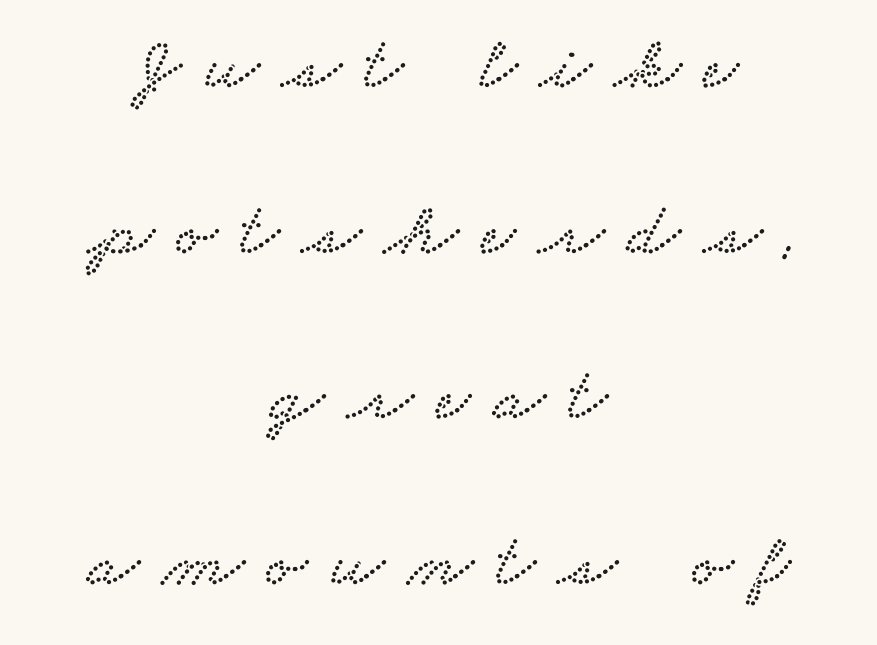
{"serif": "yes", "width": "wide", "stroke_contrast": "low", "x_height": "small", "monospaced": "no", "underline": "no", "align": "center", "line_spacing": "loose", "line_spacing_ratio": 2.18, "letter_spacing": "wide", "letter_spacing_em": 0.3, "glyph_px": 76}
